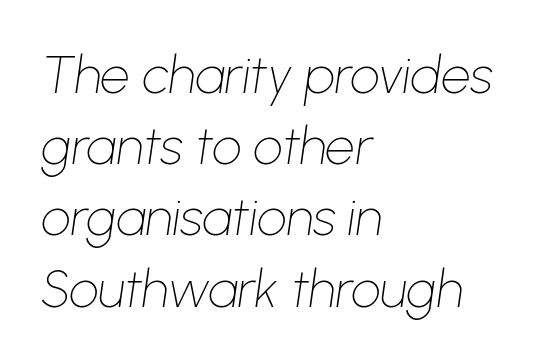
Q: Is the text bold? A: No.
Q: Is the text italic (slanted)? A: Yes, it leans right by about 8 degrees.
Q: Is the text underlined? A: No.
Q: How is the paragraph aligned? A: Left-aligned.
Q: Is the spacing between letters normal or unusually wide? A: Normal.
Q: Is the spacing between lines tight, normal or loose? A: Normal.
Q: Width (condensed, normal, or wide)? A: Normal.
Q: Stroke contrast? A: Low.
Q: x-height? A: Medium.
Q: Monospaced? A: No.
